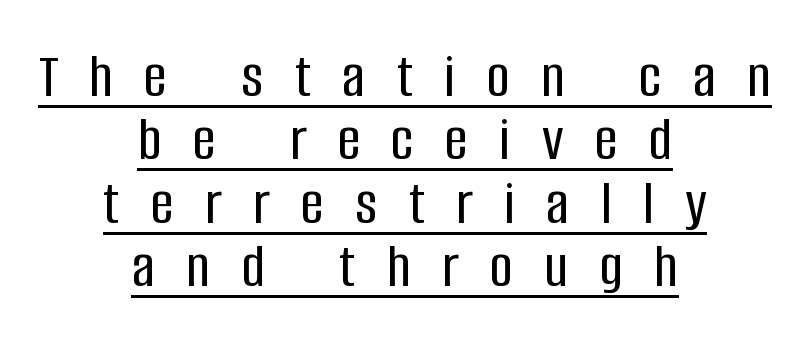
Q: Is the text italic (slanted)? A: No, it is upright.
Q: Is the typeface a serif or a sans-serif typeface? A: Sans-serif.
Q: Is the text underlined? A: Yes.
Q: How is the paragraph aligned? A: Centered.
Q: Is the spacing between letters normal or unusually wide? A: Unusually wide.
Q: Is the spacing between lines tight, normal or loose? A: Tight.
Q: Width (condensed, normal, or wide)? A: Condensed.
Q: Stroke contrast? A: Low.
Q: x-height? A: Large.
Q: Monospaced? A: No.
